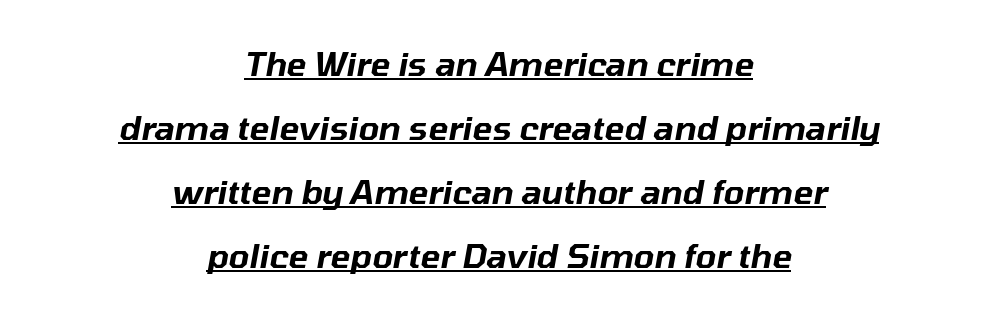
Horizontal bands of white between lines are thick stripes. The sample's only ornament is a line tracing under the words. There's an unmistakable incline to the writing here. The rag falls on both sides of this text block equally. These lines are rendered in a variable-pitch font. The gaps between neighbouring characters are ordinary and unremarkable.
